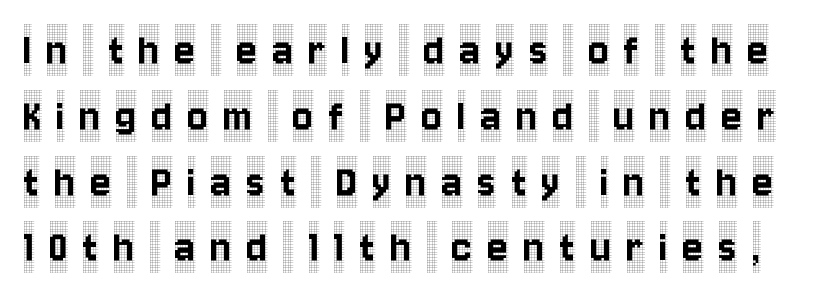
Is this a fixed-width face? No — the glyphs have proportional, varying widths. Tall strokes in this sample are plumb rather than angled. Leading matches the norm, producing a regular column. The glyphs in this specimen are seriffed. No word sits above an underline.
